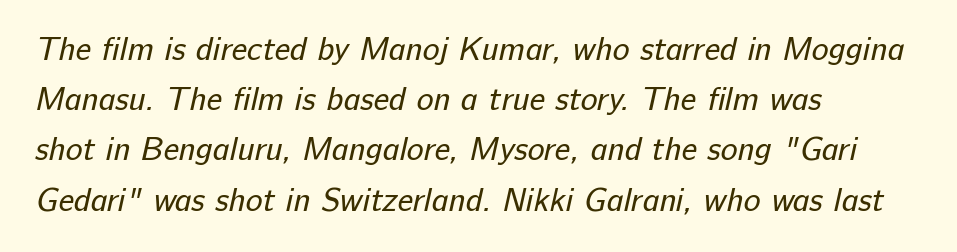
Q: Is the text bold? A: No.
Q: Is the typeface a serif or a sans-serif typeface? A: Sans-serif.
Q: Is the text underlined? A: No.
Q: How is the paragraph aligned? A: Left-aligned.
Q: Is the spacing between letters normal or unusually wide? A: Normal.
Q: Is the spacing between lines tight, normal or loose? A: Normal.
Q: Width (condensed, normal, or wide)? A: Normal.
Q: Stroke contrast? A: Low.
Q: x-height? A: Medium.
Q: Monospaced? A: No.
